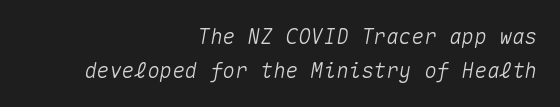
Q: Is the text italic (slanted)? A: Yes, it leans right by about 10 degrees.
Q: Is the text underlined? A: No.
Q: How is the paragraph aligned? A: Right-aligned.
Q: Is the spacing between letters normal or unusually wide? A: Normal.
Q: Is the spacing between lines tight, normal or loose? A: Normal.
